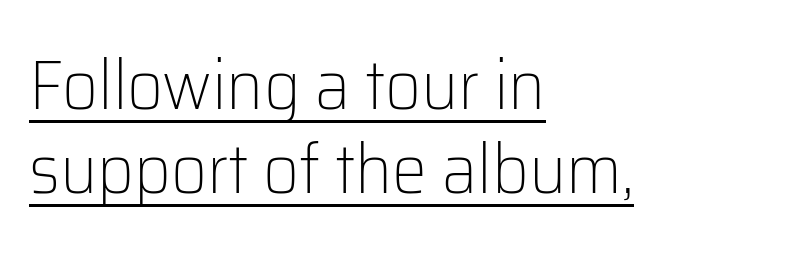
{"serif": "no", "italic": "no", "bold": "no", "weight": "light", "width": "normal", "stroke_contrast": "low", "x_height": "medium", "monospaced": "no", "underline": "yes", "align": "left", "line_spacing_ratio": 1.2, "letter_spacing": "normal", "letter_spacing_em": 0.0, "glyph_px": 70}
